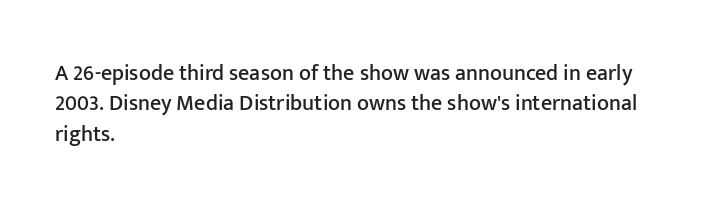
{"italic": "no", "underline": "no", "align": "left", "line_spacing": "normal", "line_spacing_ratio": 1.38, "letter_spacing": "normal", "letter_spacing_em": 0.0, "glyph_px": 22}
